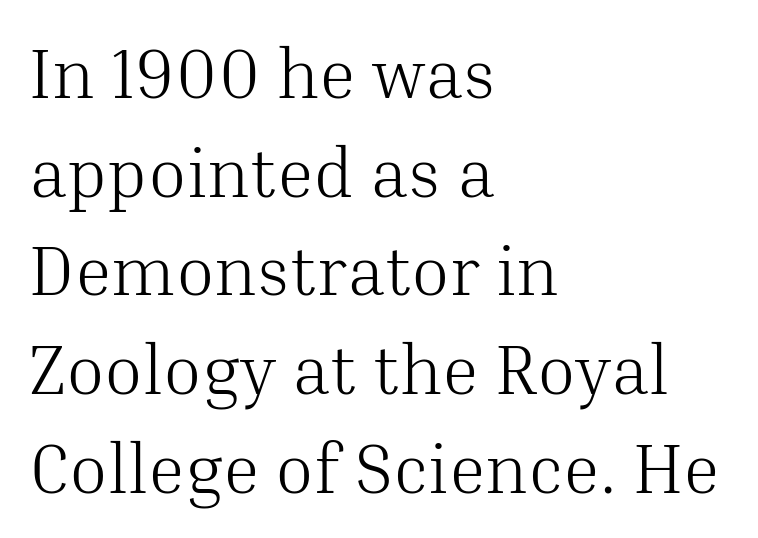
{"serif": "yes", "italic": "no", "bold": "no", "weight": "light", "width": "normal", "stroke_contrast": "medium", "x_height": "medium", "monospaced": "no", "underline": "no", "align": "left", "line_spacing": "normal", "line_spacing_ratio": 1.41, "letter_spacing": "normal", "letter_spacing_em": 0.0, "glyph_px": 70}
